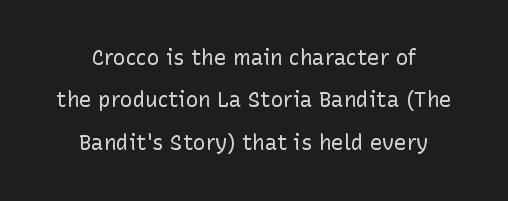
Any mark beneath the type? The region is blank. These glyphs show unthickened strokes, regular width or finer. Horizontal alignment here is central, giving a formal, balanced look. The lettering holds an erect, upright posture throughout. Leading: increased. Compared with typical body copy, the letter spacing here is the same.
